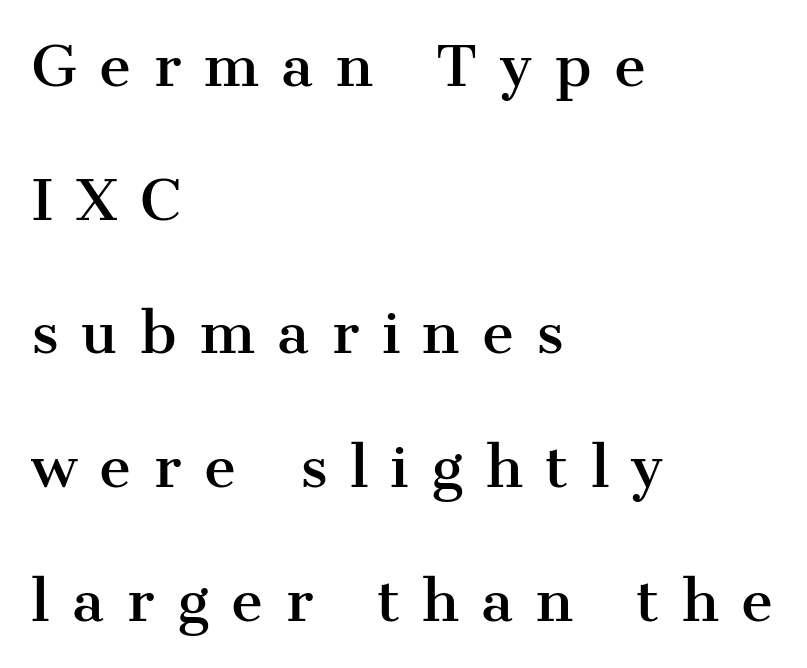
{"serif": "yes", "italic": "no", "width": "normal", "stroke_contrast": "medium", "x_height": "medium", "monospaced": "no", "underline": "no", "align": "left", "line_spacing": "loose", "line_spacing_ratio": 2.43, "letter_spacing": "wide", "letter_spacing_em": 0.41, "glyph_px": 55}
